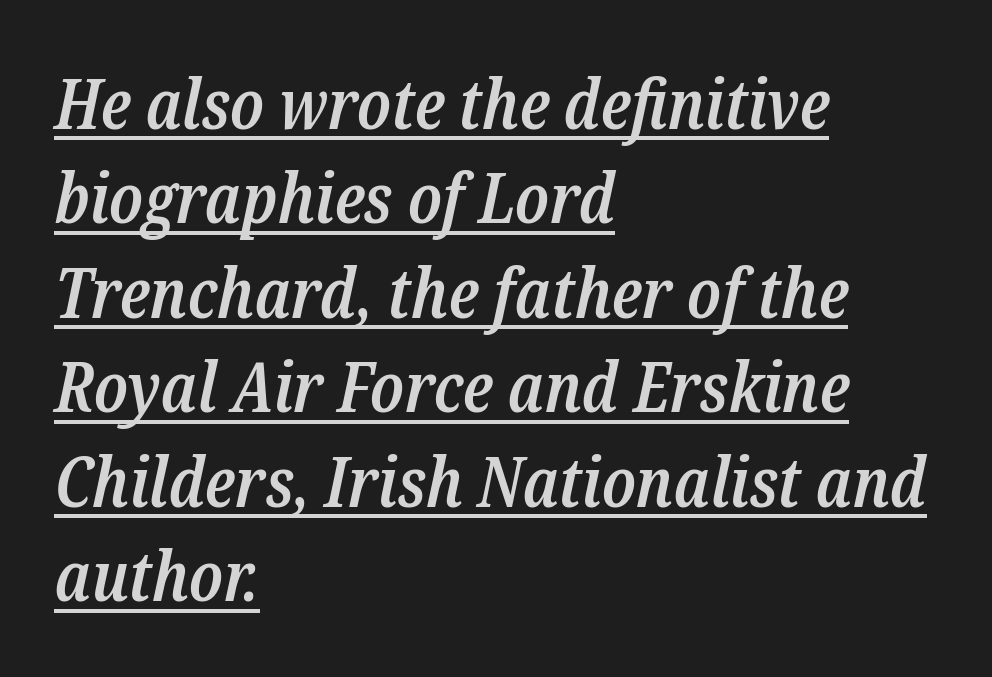
The image shows 70 px semibold, condensed serif type, italic (leaning right); set left-aligned, normal line spacing (1.35x), normal letter spacing, underlined; low stroke contrast and a medium x-height.
